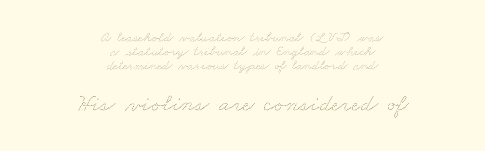
Q: Is the text bold? A: No.
Q: Is the text underlined? A: No.
Q: How is the paragraph aligned? A: Centered.
Q: Is the spacing between letters normal or unusually wide? A: Normal.
Q: Is the spacing between lines tight, normal or loose? A: Tight.
Q: Which block of text is set in a larger size, the first (top) or the second (bottom)? A: The second (bottom) one.
